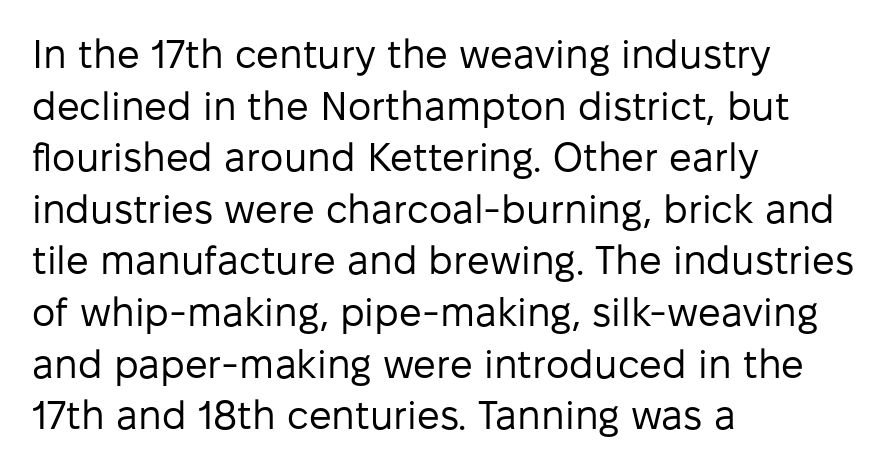
{"serif": "no", "italic": "no", "bold": "no", "weight": "regular", "width": "normal", "stroke_contrast": "low", "x_height": "medium", "monospaced": "no", "underline": "no", "align": "left", "line_spacing": "normal", "line_spacing_ratio": 1.29, "letter_spacing": "normal", "letter_spacing_em": 0.0, "glyph_px": 40}
